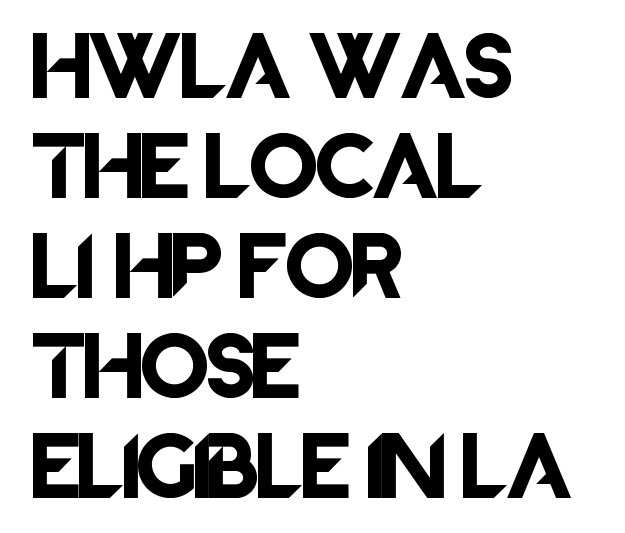
Q: Is the text italic (slanted)? A: No, it is upright.
Q: Is the typeface a serif or a sans-serif typeface? A: Sans-serif.
Q: Is the text underlined? A: No.
Q: How is the paragraph aligned? A: Left-aligned.
Q: Is the spacing between letters normal or unusually wide? A: Normal.
Q: Is the spacing between lines tight, normal or loose? A: Normal.
Q: Width (condensed, normal, or wide)? A: Normal.
Q: Stroke contrast? A: Low.
Q: x-height? A: Large.
Q: Monospaced? A: No.
